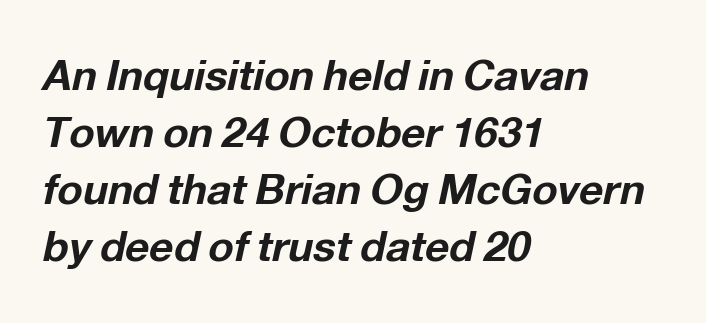
There's an unmistakable incline to the writing here. A full-strength bold gives these letters their thick strokes. This sample keeps an unexceptional amount of space between lines. The passage shown is typed in a proportional face where columns would drift. Every row of glyphs begins at an identical x-position on the left. Caption: standard tracking, unaltered.
